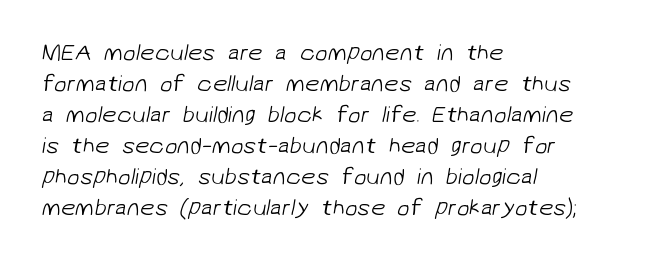
{"bold": "no", "underline": "no", "align": "left", "line_spacing": "normal", "line_spacing_ratio": 1.35, "letter_spacing": "normal", "letter_spacing_em": 0.0, "glyph_px": 23}
